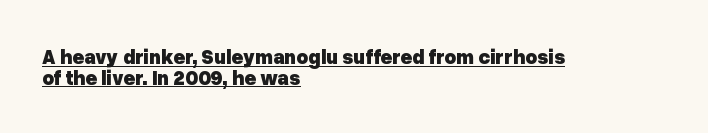
The image shows 20 px bold type, upright; set left-aligned, tight line spacing (1.04x), normal letter spacing, underlined.
